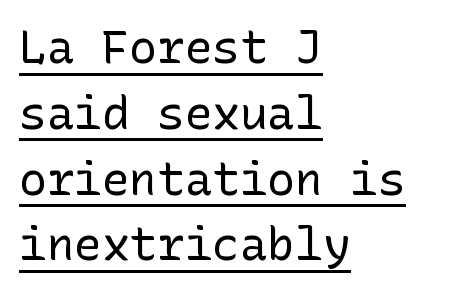
This is roman type, the default non-slanted kind. This is not heavy type; no bold has been used. The specimen includes a rule beneath the text block's lines. Vertical spacing — default.
